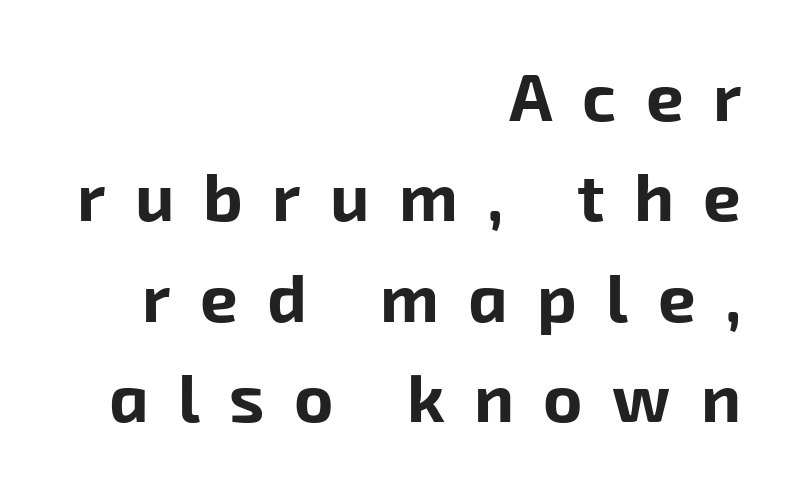
Q: Is the text bold? A: Yes.
Q: Is the typeface a serif or a sans-serif typeface? A: Sans-serif.
Q: Is the text underlined? A: No.
Q: How is the paragraph aligned? A: Right-aligned.
Q: Is the spacing between letters normal or unusually wide? A: Unusually wide.
Q: Is the spacing between lines tight, normal or loose? A: Normal.
Q: Width (condensed, normal, or wide)? A: Normal.
Q: Stroke contrast? A: Low.
Q: x-height? A: Medium.
Q: Monospaced? A: No.
